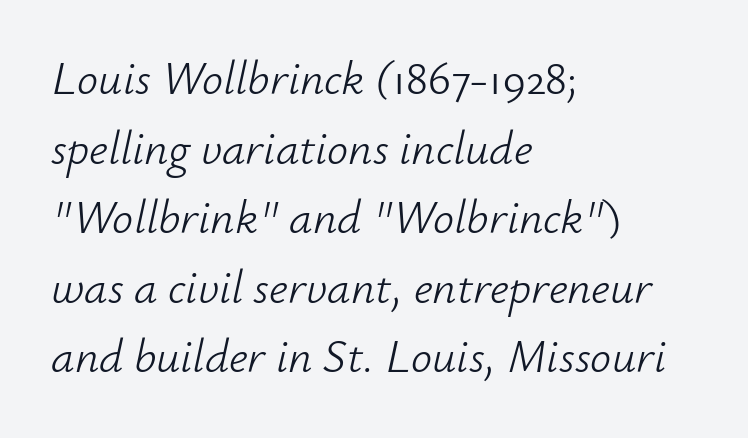
The image shows 47 px light type, italic (leaning right); set left-aligned, normal line spacing (1.48x), normal letter spacing, not underlined; low stroke contrast and a small x-height.
